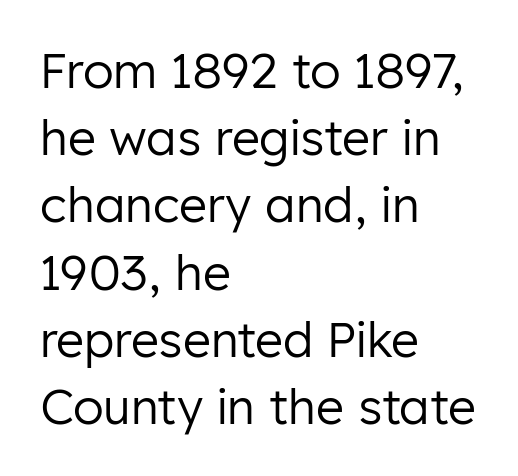
The image shows 48 px regular-weight sans-serif type, upright; set left-aligned, normal line spacing (1.4x), normal letter spacing, not underlined; low stroke contrast and a medium x-height.
